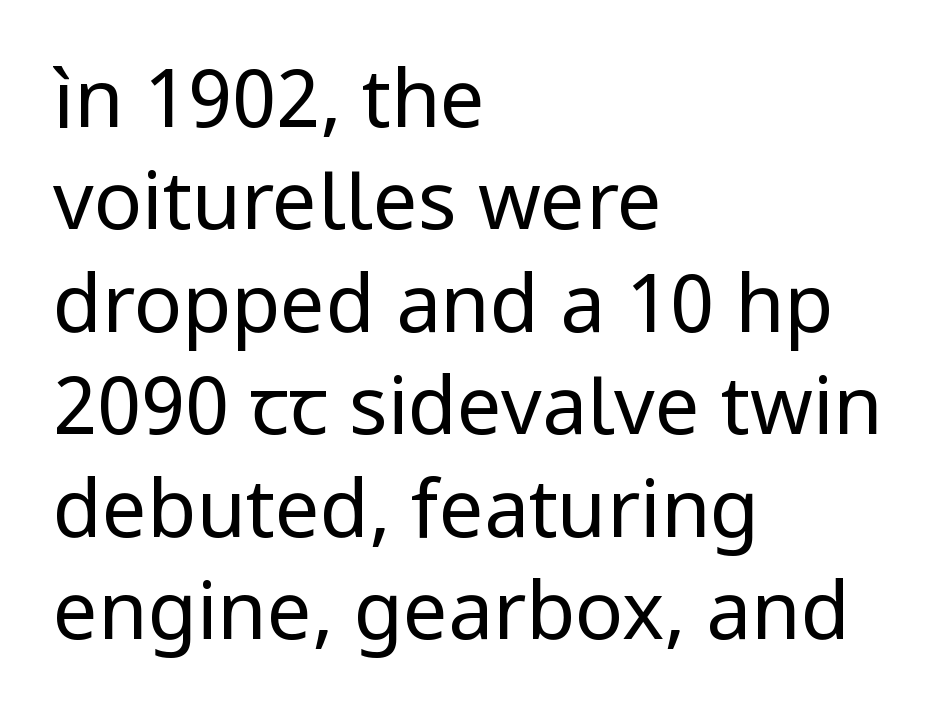
The image shows 80 px regular-weight sans-serif type, upright; set left-aligned, normal line spacing (1.28x), normal letter spacing, not underlined; low stroke contrast and a medium x-height.
